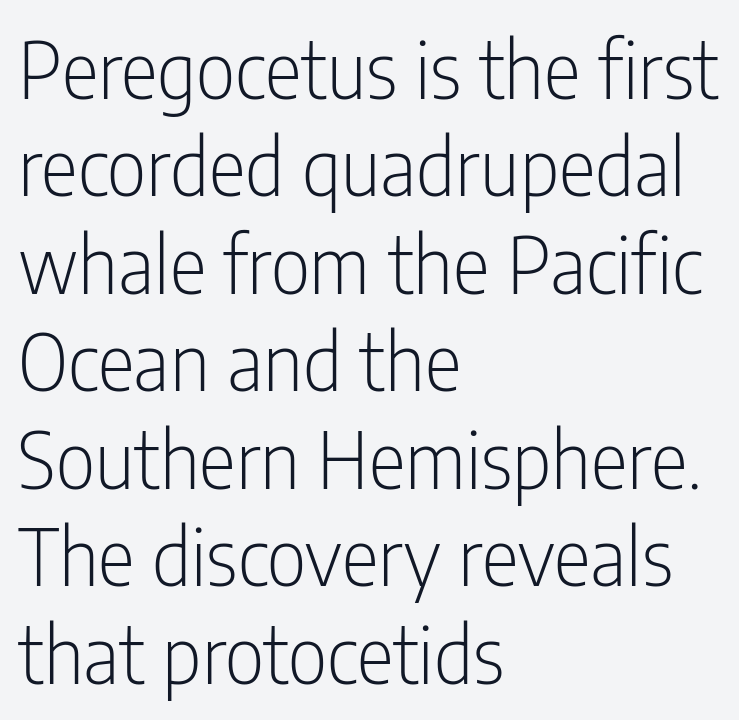
{"serif": "no", "italic": "no", "bold": "no", "weight": "light", "width": "condensed", "stroke_contrast": "low", "x_height": "medium", "monospaced": "no", "underline": "no", "align": "left", "line_spacing": "normal", "line_spacing_ratio": 1.25, "letter_spacing": "normal", "letter_spacing_em": 0.0, "glyph_px": 78}
